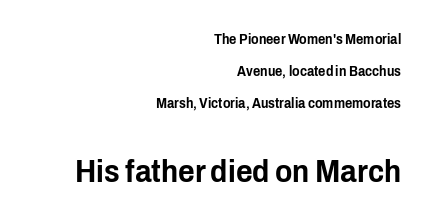
The image shows 32 px condensed sans-serif type, upright; set right-aligned, loose line spacing (2.29x), normal letter spacing, not underlined; the second (bottom) block is 2.29x larger; low stroke contrast and a medium x-height.
